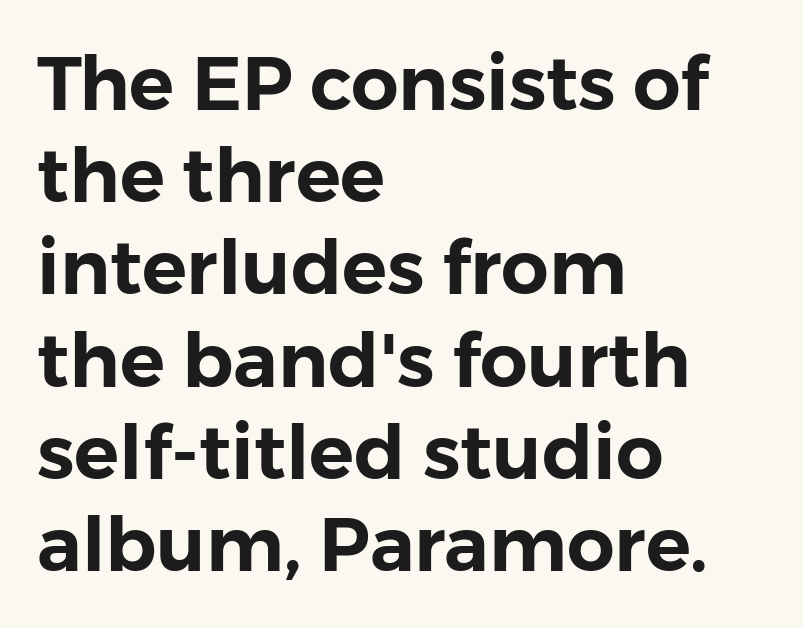
{"serif": "no", "italic": "no", "width": "normal", "stroke_contrast": "low", "x_height": "medium", "monospaced": "no", "underline": "no", "align": "left", "line_spacing_ratio": 1.23, "letter_spacing": "normal", "letter_spacing_em": 0.0, "glyph_px": 75}
